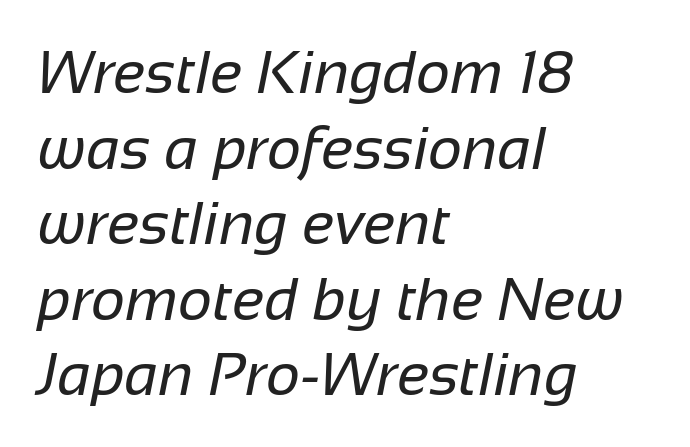
{"serif": "no", "bold": "no", "weight": "regular", "width": "normal", "stroke_contrast": "low", "x_height": "medium", "monospaced": "no", "underline": "no", "align": "left", "line_spacing": "normal", "line_spacing_ratio": 1.26, "letter_spacing": "normal", "letter_spacing_em": 0.0, "glyph_px": 60}
